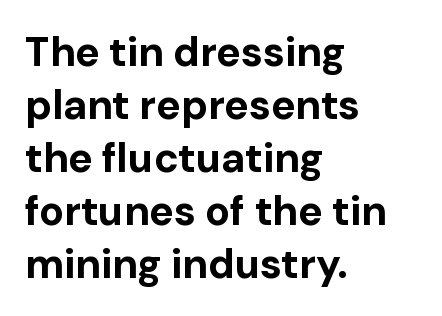
Teacher's note: observe the even left margin — that is flush-left alignment. Nothing unusual about the tracking: characters are spaced as the font intends. Each glyph is drawn with heavy, bold strokes. Does the lettering tilt? It doesn't — this is upright. One glance says typical: line gaps are just what's usual.
